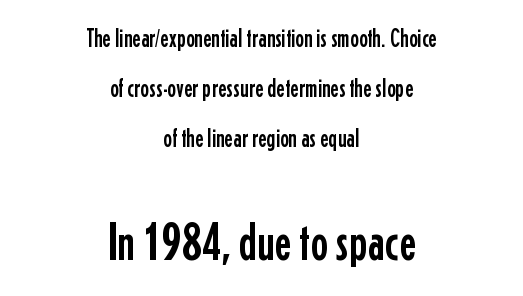
Q: Is the text italic (slanted)? A: No, it is upright.
Q: Is the typeface a serif or a sans-serif typeface? A: Sans-serif.
Q: Is the text underlined? A: No.
Q: How is the paragraph aligned? A: Centered.
Q: Is the spacing between letters normal or unusually wide? A: Normal.
Q: Is the spacing between lines tight, normal or loose? A: Loose.
Q: Which block of text is set in a larger size, the first (top) or the second (bottom)? A: The second (bottom) one.
Q: Width (condensed, normal, or wide)? A: Condensed.
Q: Stroke contrast? A: Low.
Q: x-height? A: Medium.
Q: Monospaced? A: No.
